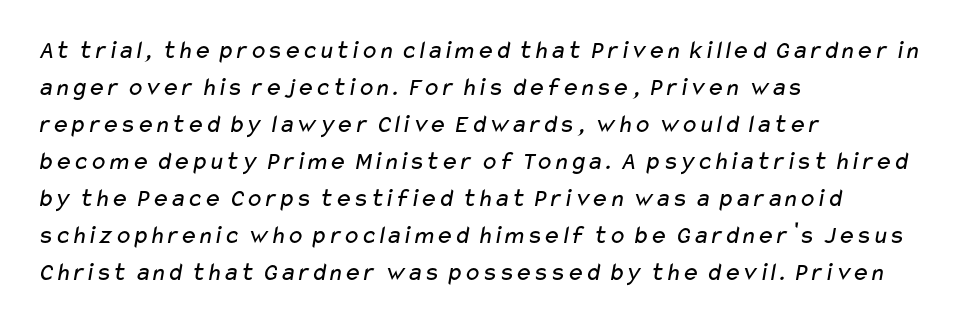
The image shows 26 px text type; set left-aligned, normal line spacing (1.42x), normal letter spacing, not underlined.
